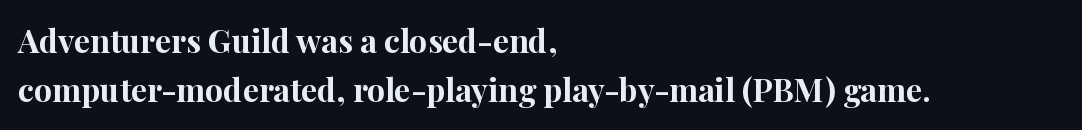
Q: Is the text bold? A: Yes.
Q: Is the text italic (slanted)? A: No, it is upright.
Q: Is the typeface a serif or a sans-serif typeface? A: Serif.
Q: Is the text underlined? A: No.
Q: How is the paragraph aligned? A: Left-aligned.
Q: Is the spacing between letters normal or unusually wide? A: Normal.
Q: Is the spacing between lines tight, normal or loose? A: Normal.
Q: Width (condensed, normal, or wide)? A: Normal.
Q: Stroke contrast? A: High.
Q: x-height? A: Medium.
Q: Monospaced? A: No.
